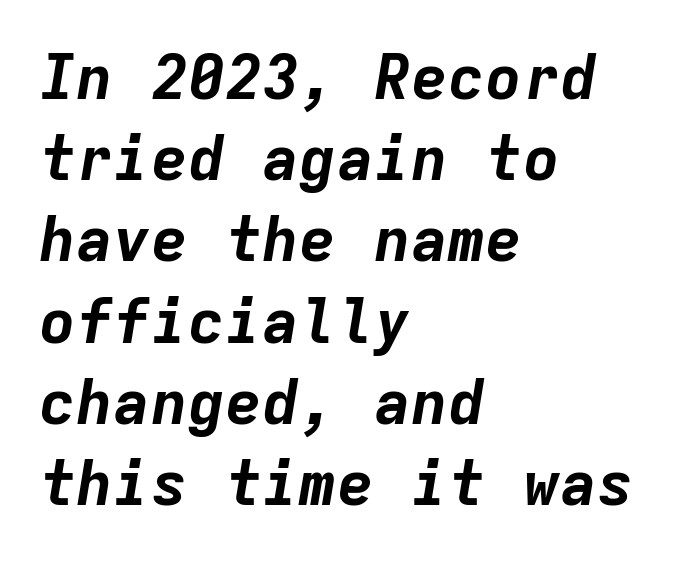
{"italic": "yes", "lean": "right", "slant_degrees": 9, "bold": "yes", "weight": "bold", "width": "normal", "stroke_contrast": "low", "x_height": "medium", "monospaced": "yes", "underline": "no", "align": "left", "line_spacing": "normal", "line_spacing_ratio": 1.31, "letter_spacing": "normal", "letter_spacing_em": 0.0, "glyph_px": 62}
